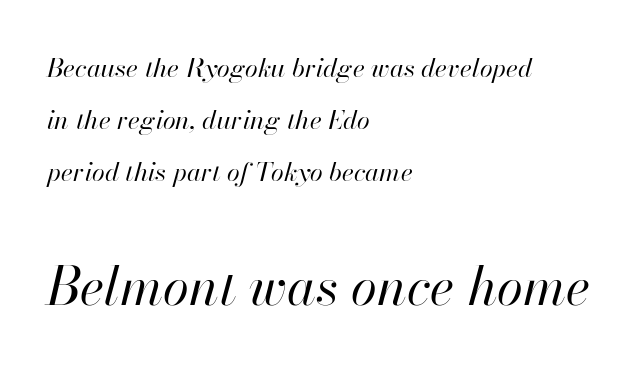
The setting favours the left margin, as ordinary paragraphs usually do. Caption: face not bold, strokes unweighted. Vertically, the passage feels expansive, rows floating well apart. The passage shown has conventional tracking throughout. Tall strokes in this sample are angled rather than plumb. The passage shown is typed in a proportional face where columns would drift.
